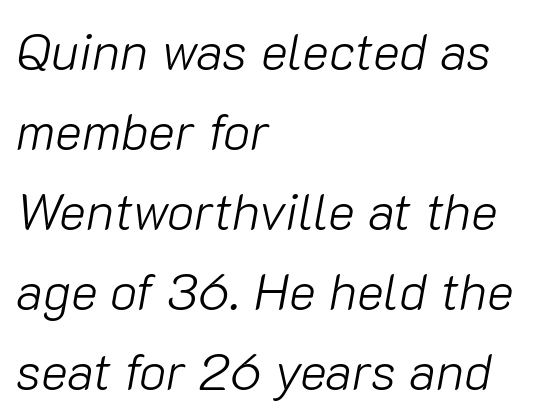
Q: Is the text bold? A: No.
Q: Is the text italic (slanted)? A: Yes, it leans right by about 10 degrees.
Q: Is the text underlined? A: No.
Q: How is the paragraph aligned? A: Left-aligned.
Q: Is the spacing between letters normal or unusually wide? A: Normal.
Q: Is the spacing between lines tight, normal or loose? A: Normal.
Q: Width (condensed, normal, or wide)? A: Normal.
Q: Stroke contrast? A: Low.
Q: x-height? A: Medium.
Q: Monospaced? A: No.
